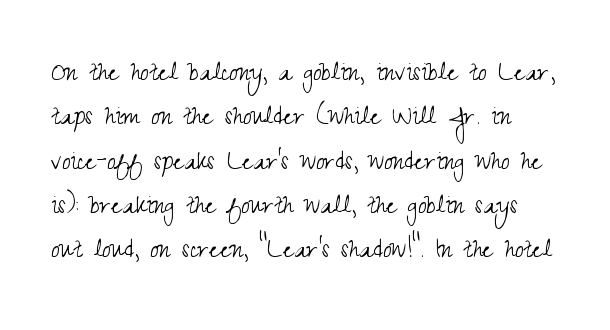
The image shows 31 px light, condensed sans-serif type, upright; set normal line spacing (1.43x), normal letter spacing, not underlined; medium stroke contrast and a small x-height.
